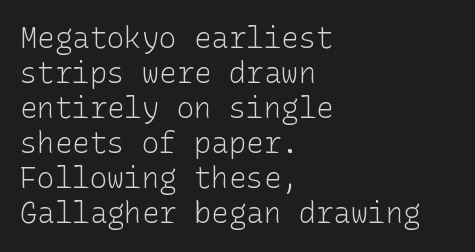
The strip under each line holds only bare page. Does the type have serifs? No, each stem ends abruptly. Tracking here is standard; glyphs follow each other at the usual distance. The lines in this sample share a left origin and differ only in where they stop. This is not heavy type; no bold has been used.
